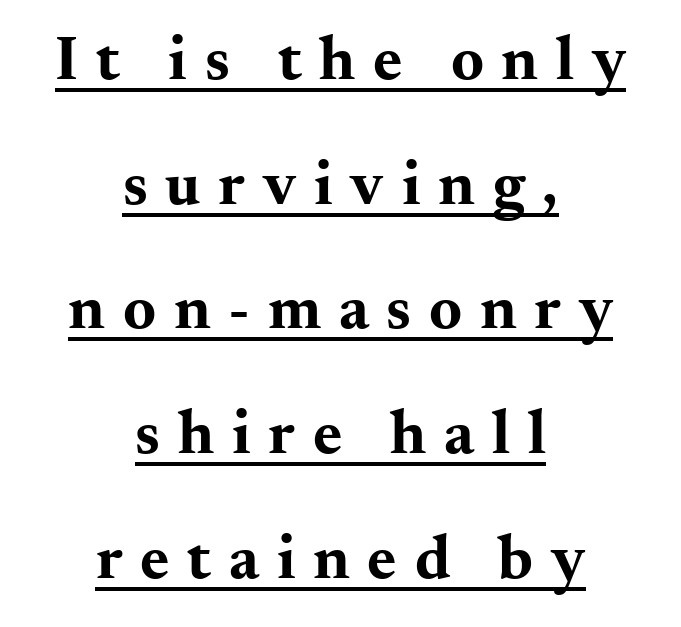
The image shows 63 px bold, wide serif type, upright; set centered, loose line spacing (1.98x), unusually wide letter spacing (+0.28 em), underlined; medium stroke contrast and a small x-height.
